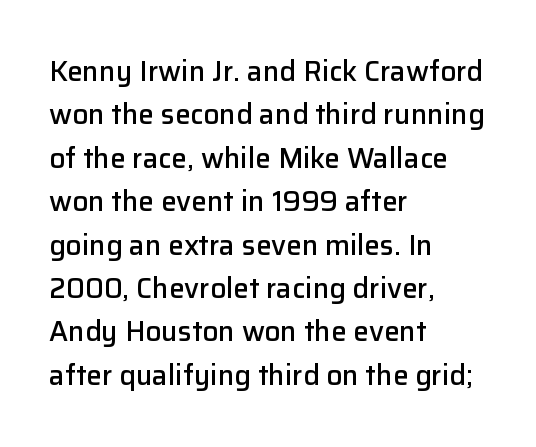
The image shows 28 px semibold sans-serif type, upright; set left-aligned, normal line spacing (1.55x), normal letter spacing, not underlined; low stroke contrast and a medium x-height.
